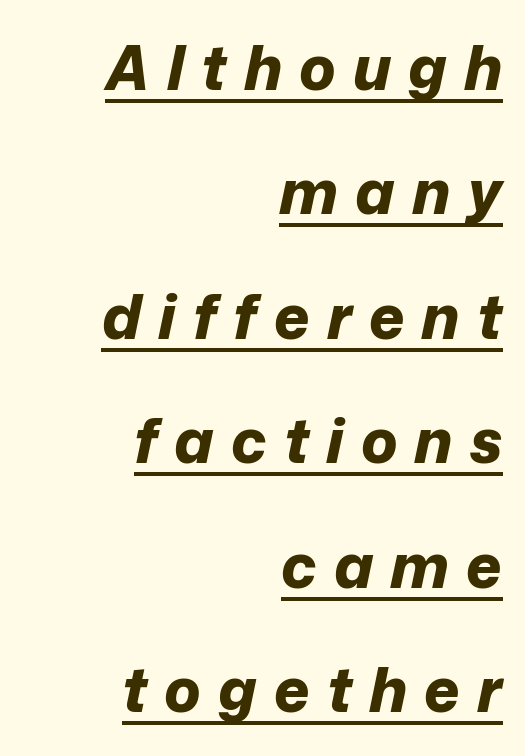
Q: Is the text bold? A: Yes.
Q: Is the text italic (slanted)? A: Yes, it leans right by about 12 degrees.
Q: Is the text underlined? A: Yes.
Q: How is the paragraph aligned? A: Right-aligned.
Q: Is the spacing between letters normal or unusually wide? A: Unusually wide.
Q: Is the spacing between lines tight, normal or loose? A: Loose.
Q: Width (condensed, normal, or wide)? A: Normal.
Q: Stroke contrast? A: Low.
Q: x-height? A: Medium.
Q: Monospaced? A: No.
